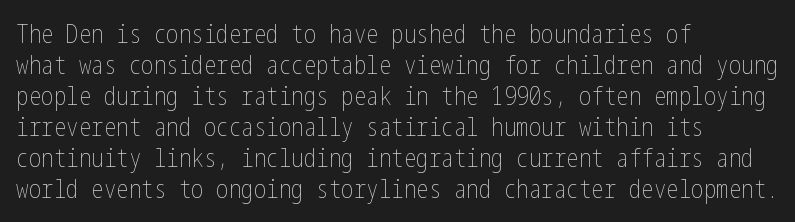
Q: Is the text bold? A: No.
Q: Is the text italic (slanted)? A: No, it is upright.
Q: Is the text underlined? A: No.
Q: How is the paragraph aligned? A: Left-aligned.
Q: Is the spacing between letters normal or unusually wide? A: Normal.
